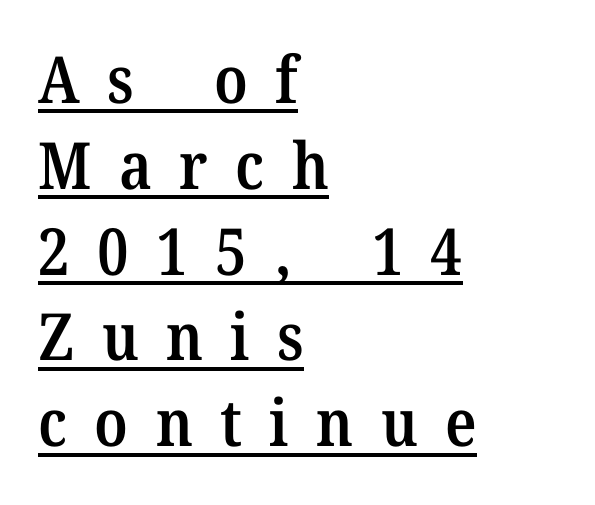
{"serif": "yes", "italic": "no", "bold": "semi", "weight": "semibold", "width": "normal", "stroke_contrast": "medium", "x_height": "medium", "monospaced": "no", "underline": "yes", "align": "left", "line_spacing": "normal", "line_spacing_ratio": 1.32, "letter_spacing": "wide", "letter_spacing_em": 0.42, "glyph_px": 65}
